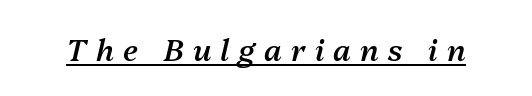
Do the characters align in a grid? No, the font is proportional. The glyphs have the mass of a demibold cut, below bold. Designer's note — italics engaged. A typographer would call this underscored text. Loose tracking; the words dissolve into strings of separated letters.
